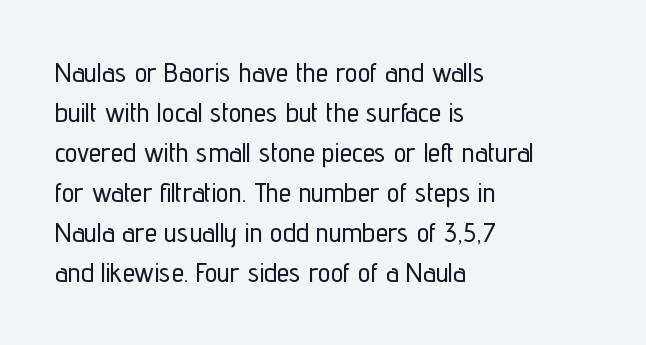
{"serif": "no", "italic": "no", "width": "condensed", "stroke_contrast": "low", "x_height": "medium", "monospaced": "no", "underline": "no", "align": "left", "line_spacing": "normal", "line_spacing_ratio": 1.43, "letter_spacing": "normal", "letter_spacing_em": 0.0, "glyph_px": 28}
